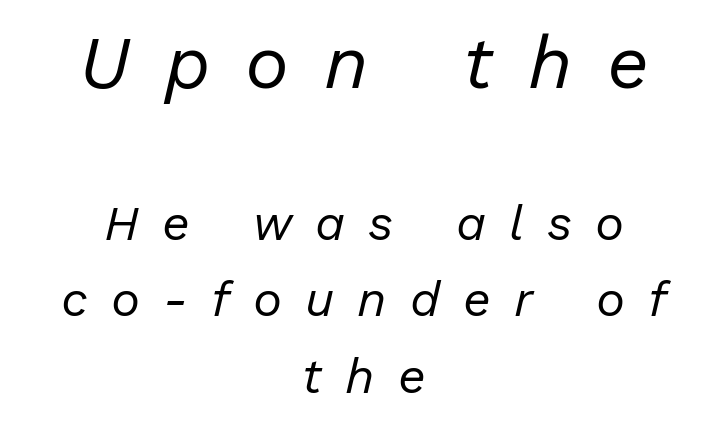
{"italic": "yes", "lean": "right", "slant_degrees": 13, "bold": "no", "weight": "regular", "width": "normal", "stroke_contrast": "low", "x_height": "medium", "monospaced": "no", "underline": "no", "align": "center", "line_spacing": "normal", "line_spacing_ratio": 1.56, "letter_spacing": "wide", "letter_spacing_em": 0.47, "larger_block": "first", "size_ratio": 1.51, "glyph_px": 74}
